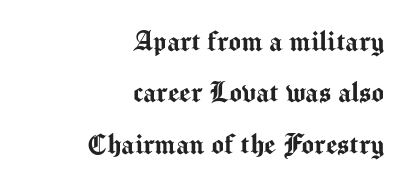
The image shows 33 px sans-serif type, upright; set right-aligned, normal line spacing (1.56x), normal letter spacing, not underlined; medium stroke contrast and a medium x-height.
